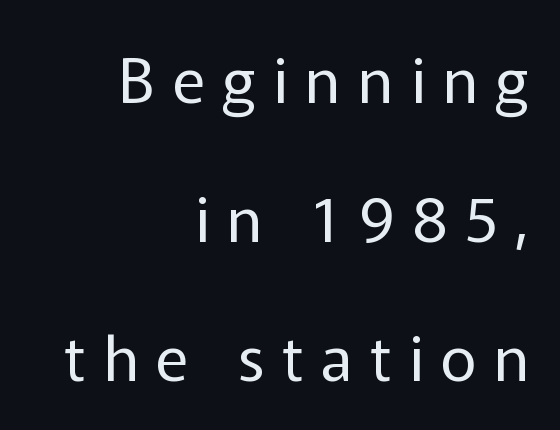
{"serif": "no", "italic": "no", "bold": "no", "weight": "regular", "width": "normal", "stroke_contrast": "low", "x_height": "medium", "monospaced": "no", "underline": "no", "align": "right", "line_spacing": "loose", "line_spacing_ratio": 2.24, "letter_spacing": "wide", "letter_spacing_em": 0.28, "glyph_px": 62}
